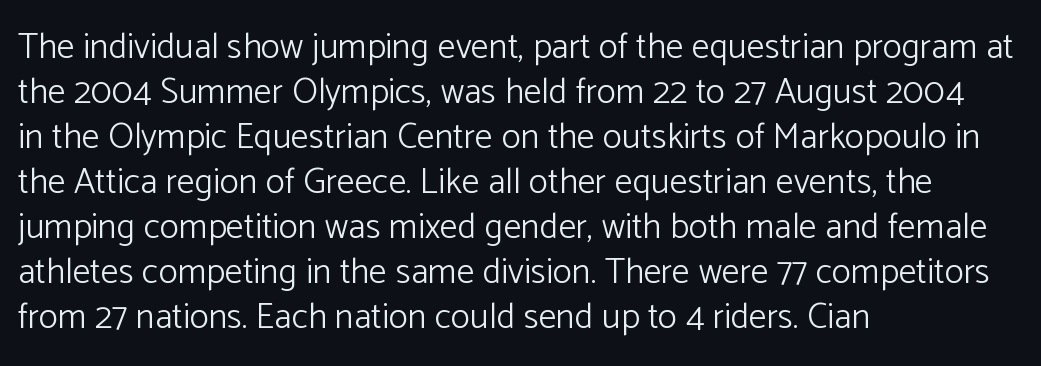
{"serif": "no", "italic": "no", "bold": "no", "weight": "light", "width": "normal", "stroke_contrast": "low", "x_height": "medium", "monospaced": "no", "underline": "no", "align": "left", "line_spacing": "normal", "line_spacing_ratio": 1.25, "letter_spacing": "normal", "letter_spacing_em": 0.0, "glyph_px": 36}
